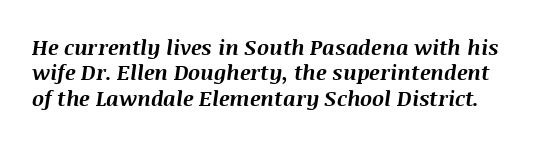
This is heavy type, rendered in bold. Descenders hang freely into open space. The letters sit at their default tracking, neither squeezed nor spread. The typography opts for an oblique posture over an upright one.
